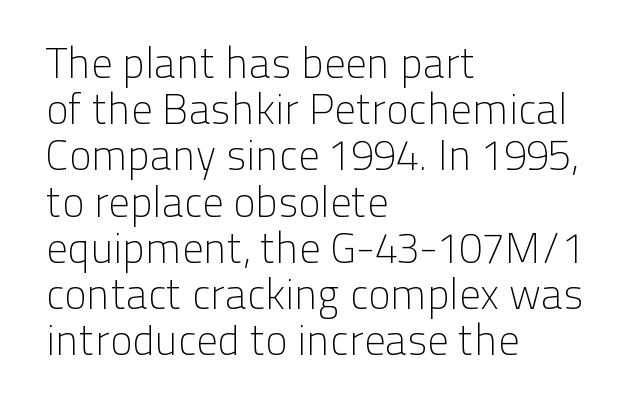
Is the stroke heavy? The answer is a plain regular-or-lighter. Tightly led — the rows are bunched. The passage shown is typeset with a sans-serif family. A typesetter would mark this as roman, not italic.
